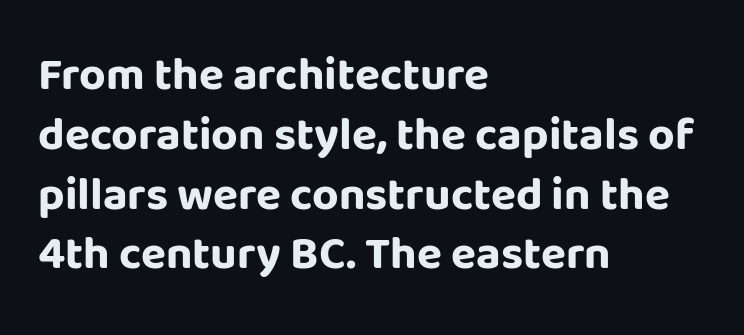
{"serif": "no", "italic": "no", "bold": "yes", "weight": "bold", "width": "normal", "stroke_contrast": "low", "x_height": "large", "monospaced": "no", "underline": "no", "align": "left", "line_spacing": "normal", "line_spacing_ratio": 1.3, "letter_spacing": "normal", "letter_spacing_em": 0.0, "glyph_px": 46}
